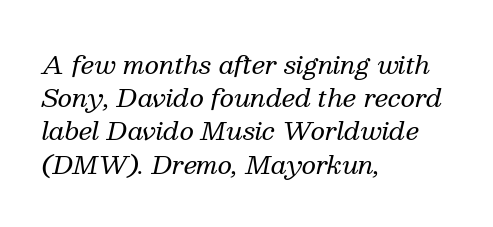
{"italic": "yes", "lean": "right", "slant_degrees": 13, "bold": "no", "underline": "no", "align": "left", "line_spacing": "normal", "line_spacing_ratio": 1.33, "letter_spacing": "normal", "letter_spacing_em": 0.0, "glyph_px": 25}
